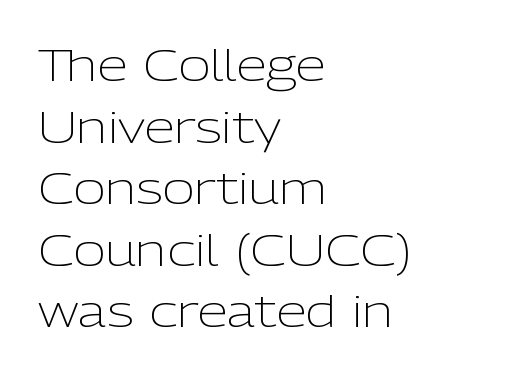
{"serif": "no", "italic": "no", "bold": "no", "weight": "light", "width": "normal", "stroke_contrast": "low", "x_height": "medium", "monospaced": "no", "underline": "no", "align": "left", "line_spacing": "normal", "line_spacing_ratio": 1.4, "letter_spacing": "normal", "letter_spacing_em": 0.0, "glyph_px": 44}
